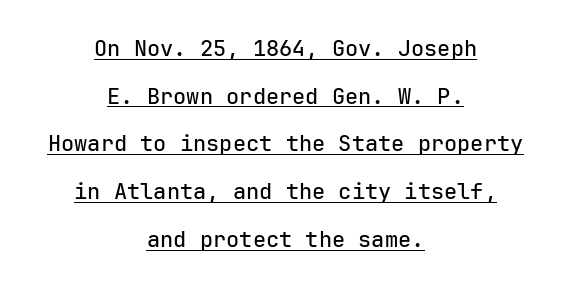
{"italic": "no", "underline": "yes", "align": "center", "line_spacing": "loose", "line_spacing_ratio": 2.17, "letter_spacing": "normal", "letter_spacing_em": 0.0, "glyph_px": 22}
